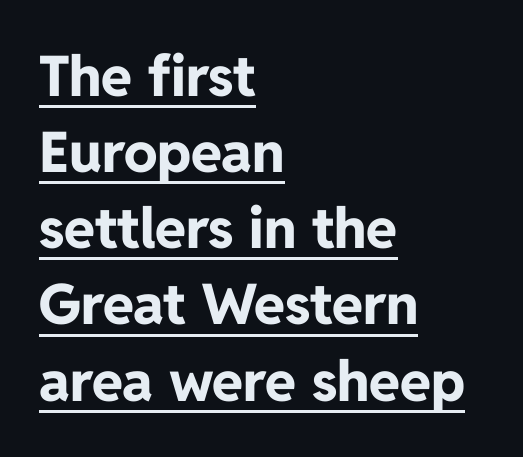
The image shows 56 px bold sans-serif type, upright; set left-aligned, normal line spacing (1.36x), normal letter spacing, underlined; low stroke contrast and a medium x-height.
